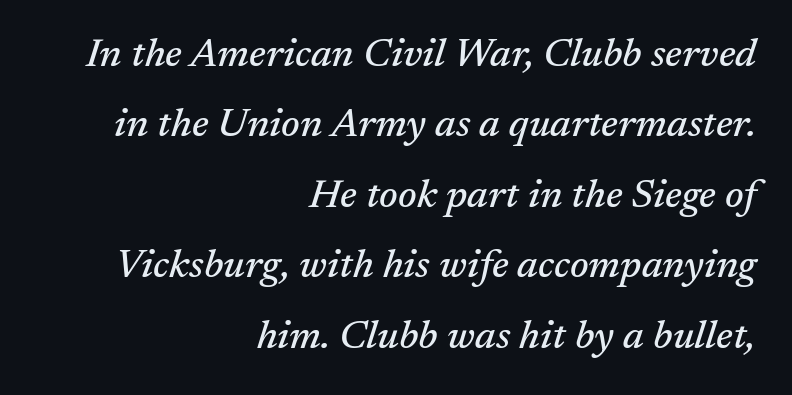
Q: Is the text italic (slanted)? A: Yes, it leans right by about 17 degrees.
Q: Is the typeface a serif or a sans-serif typeface? A: Serif.
Q: Is the text underlined? A: No.
Q: How is the paragraph aligned? A: Right-aligned.
Q: Is the spacing between letters normal or unusually wide? A: Normal.
Q: Width (condensed, normal, or wide)? A: Normal.
Q: Stroke contrast? A: Medium.
Q: x-height? A: Medium.
Q: Monospaced? A: No.
